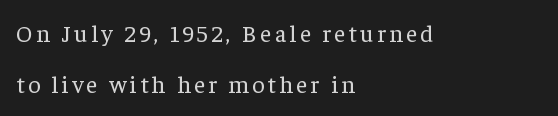
The image shows 24 px text type, upright; set left-aligned, loose line spacing (2.13x), not underlined.
